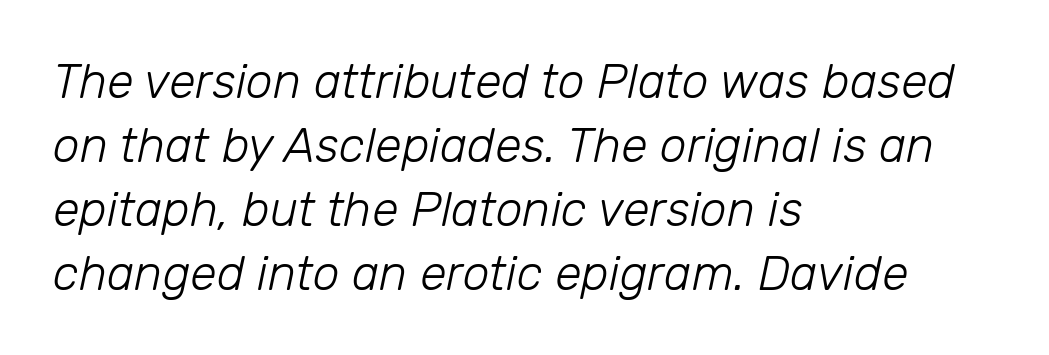
Q: Is the text bold? A: No.
Q: Is the text italic (slanted)? A: Yes, it leans right by about 12 degrees.
Q: Is the text underlined? A: No.
Q: How is the paragraph aligned? A: Left-aligned.
Q: Is the spacing between letters normal or unusually wide? A: Normal.
Q: Is the spacing between lines tight, normal or loose? A: Normal.
Q: Width (condensed, normal, or wide)? A: Normal.
Q: Stroke contrast? A: Low.
Q: x-height? A: Medium.
Q: Monospaced? A: No.
